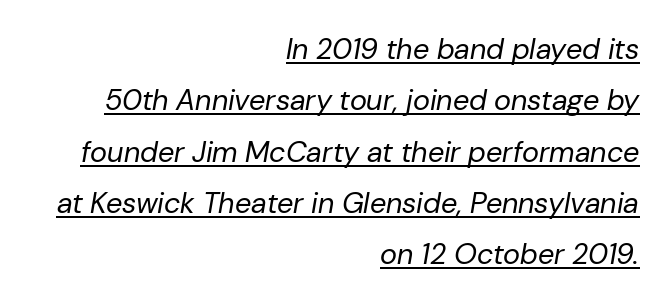
{"italic": "yes", "lean": "right", "slant_degrees": 10, "bold": "no", "weight": "regular", "width": "normal", "stroke_contrast": "low", "x_height": "medium", "monospaced": "no", "underline": "yes", "align": "right", "line_spacing_ratio": 1.77, "letter_spacing": "normal", "letter_spacing_em": 0.0, "glyph_px": 29}
